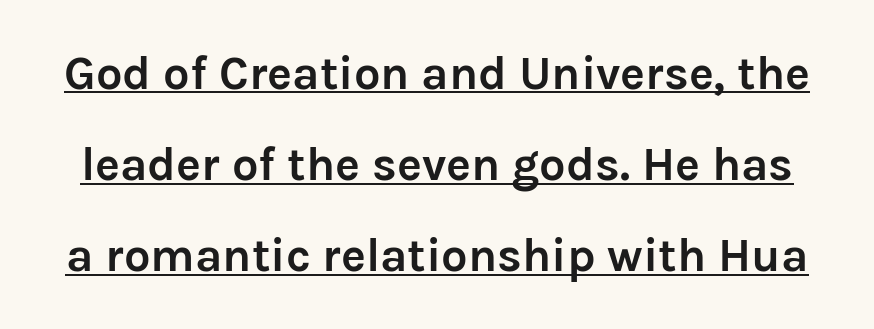
The image shows 47 px semibold sans-serif type, upright; set loose line spacing (1.94x), normal letter spacing, underlined; low stroke contrast and a medium x-height.
